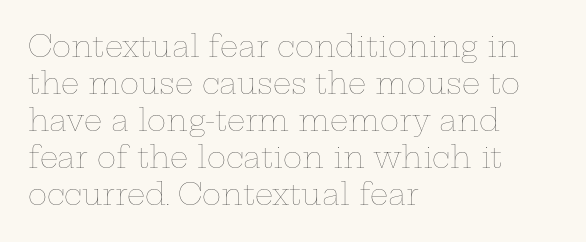
{"italic": "no", "bold": "no", "weight": "thin", "width": "wide", "stroke_contrast": "low", "x_height": "medium", "monospaced": "no", "underline": "no", "align": "left", "line_spacing": "normal", "line_spacing_ratio": 1.28, "letter_spacing": "normal", "letter_spacing_em": 0.0, "glyph_px": 29}
